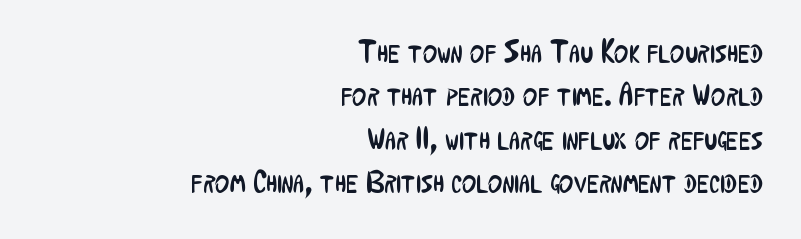
Q: Is the text bold? A: No.
Q: Is the text italic (slanted)? A: No, it is upright.
Q: Is the typeface a serif or a sans-serif typeface? A: Sans-serif.
Q: Is the text underlined? A: No.
Q: How is the paragraph aligned? A: Right-aligned.
Q: Is the spacing between letters normal or unusually wide? A: Normal.
Q: Is the spacing between lines tight, normal or loose? A: Normal.
Q: Width (condensed, normal, or wide)? A: Condensed.
Q: Stroke contrast? A: Low.
Q: x-height? A: Medium.
Q: Monospaced? A: No.
